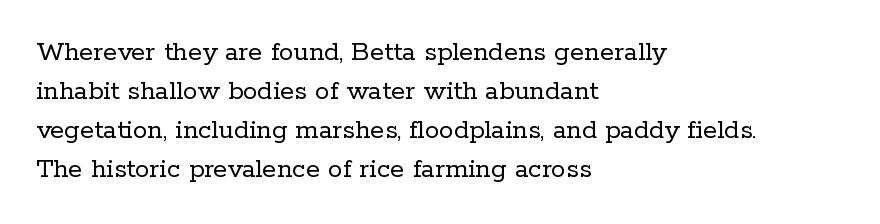
Compared with typical paragraphs, the rows here are spaced about the same. In terms of letterform style, serifs are clearly present. The typesetter chose a ragged-right arrangement here. No heavy texture on the line: the type isn't bold. Think of a printed novel: that variable character pitch is what you see here.
